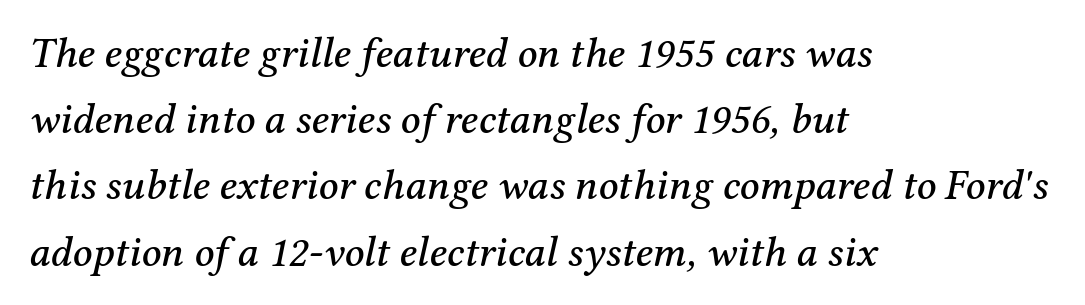
Q: Is the text italic (slanted)? A: Yes, it leans right by about 12 degrees.
Q: Is the typeface a serif or a sans-serif typeface? A: Serif.
Q: Is the text underlined? A: No.
Q: How is the paragraph aligned? A: Left-aligned.
Q: Is the spacing between letters normal or unusually wide? A: Normal.
Q: Is the spacing between lines tight, normal or loose? A: Normal.
Q: Width (condensed, normal, or wide)? A: Normal.
Q: Stroke contrast? A: Medium.
Q: x-height? A: Medium.
Q: Monospaced? A: No.
